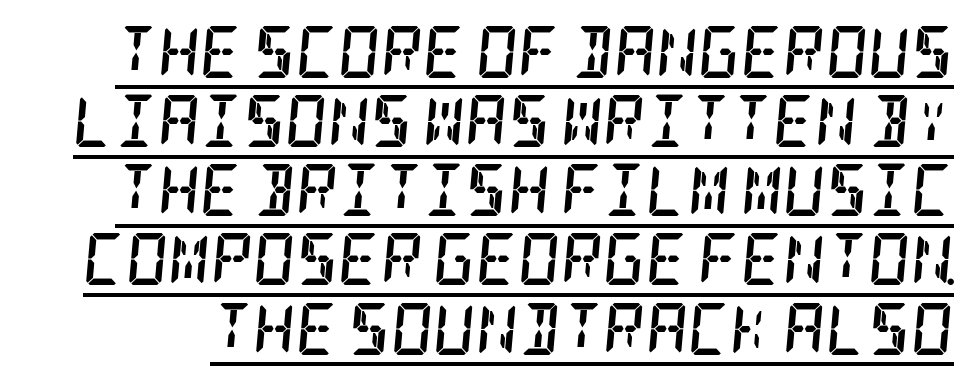
The image shows 52 px semibold, condensed serif type, italic (leaning right); set normal line spacing (1.33x), normal letter spacing, underlined; low stroke contrast and a large x-height.
